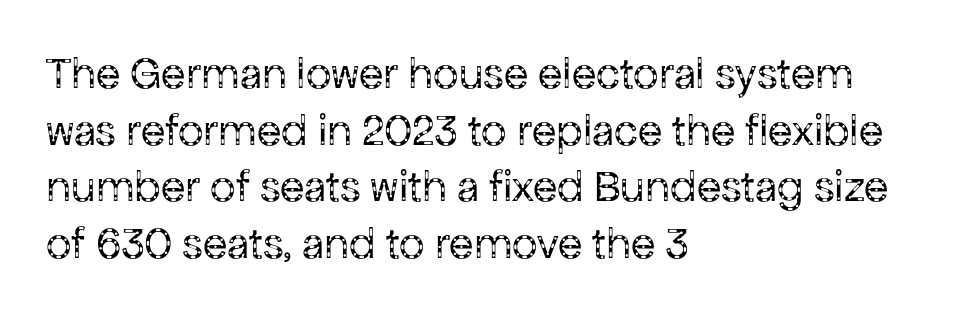
A typesetter would call this zero additional tracking. The rag falls on the right side of this text block. The typesetting does not lean heavy: it is not bold. Has an underline been added? It has not.
